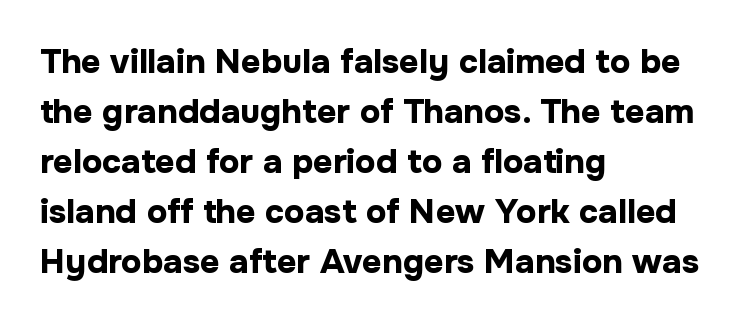
Looks like regular typesetting: each glyph gets only the width it needs. These lines are set flush left with a ragged right edge. The face used here is a sans, in the tradition of grotesques and geometrics. The rendering keeps characters at their native spacing. Characters remain perfectly vertical along every line. The lines sit at an ordinary, default distance from one another.
